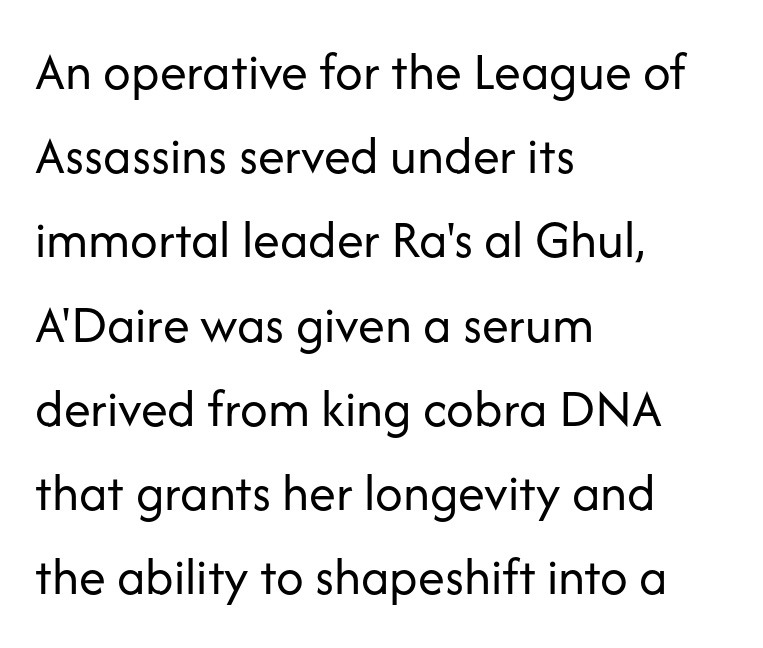
Where is the straight margin? On the left. The strip under each line holds only bare page. Each letter keeps its own natural width here, so spacing adapts to shape. Normally led — the rows are evenly, conventionally spaced.
